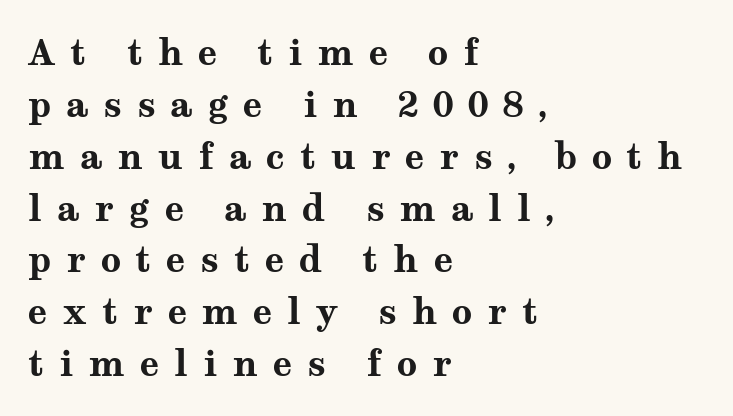
Q: Is the text bold? A: Yes.
Q: Is the text italic (slanted)? A: No, it is upright.
Q: Is the typeface a serif or a sans-serif typeface? A: Serif.
Q: Is the text underlined? A: No.
Q: How is the paragraph aligned? A: Left-aligned.
Q: Is the spacing between letters normal or unusually wide? A: Unusually wide.
Q: Is the spacing between lines tight, normal or loose? A: Normal.
Q: Width (condensed, normal, or wide)? A: Wide.
Q: Stroke contrast? A: Medium.
Q: x-height? A: Medium.
Q: Monospaced? A: No.
